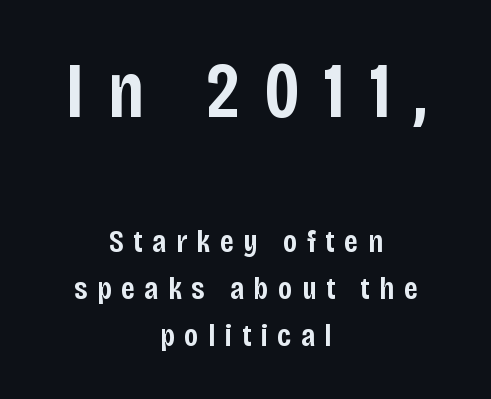
The image shows 79 px semibold, condensed sans-serif type, upright; set centered, normal line spacing (1.47x), unusually wide letter spacing (+0.3 em), not underlined; the first (top) block is 2.47x larger; low stroke contrast and a large x-height.
